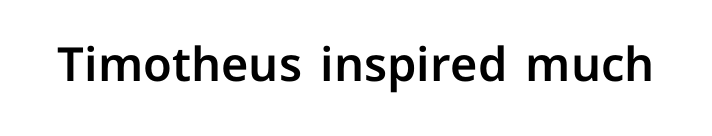
Q: Is the text italic (slanted)? A: No, it is upright.
Q: Is the typeface a serif or a sans-serif typeface? A: Sans-serif.
Q: Is the text underlined? A: No.
Q: Is the spacing between letters normal or unusually wide? A: Normal.
Q: Width (condensed, normal, or wide)? A: Normal.
Q: Stroke contrast? A: Low.
Q: x-height? A: Medium.
Q: Monospaced? A: No.
